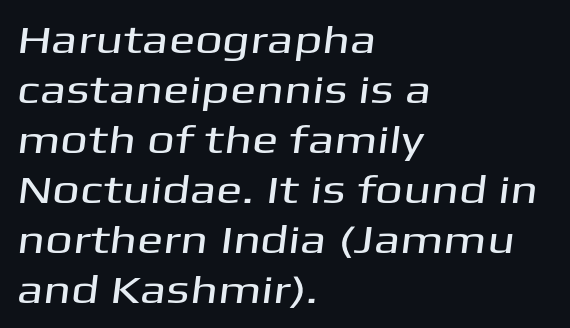
Short and long lines alike share a common starting point at left. The glyphs in this specimen are sans serif. The rendering uses natural spacing where letterforms have individual widths. The gap between lines stays unmarked.
